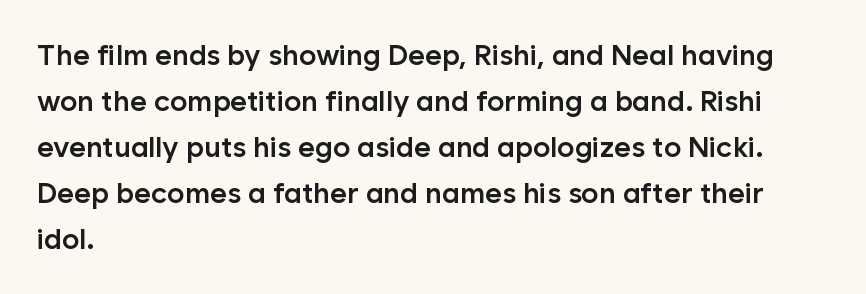
{"serif": "no", "italic": "no", "bold": "semi", "weight": "semibold", "width": "normal", "stroke_contrast": "low", "x_height": "medium", "monospaced": "no", "underline": "no", "align": "left", "line_spacing": "normal", "line_spacing_ratio": 1.59, "letter_spacing": "normal", "letter_spacing_em": 0.0, "glyph_px": 29}
